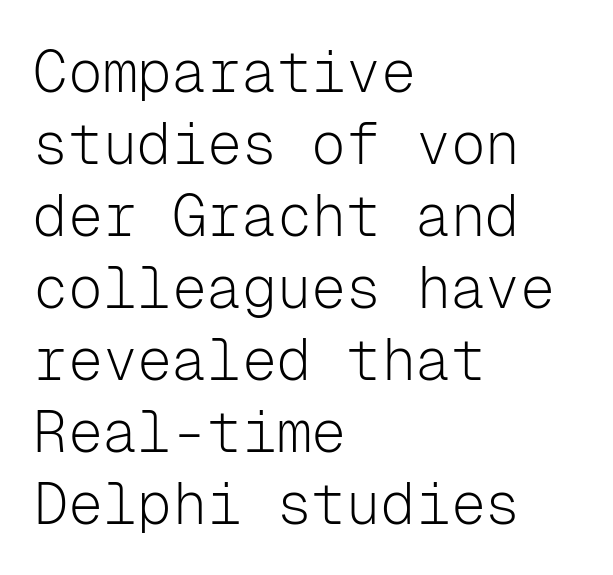
Q: Is the text bold? A: No.
Q: Is the text italic (slanted)? A: No, it is upright.
Q: Is the typeface a serif or a sans-serif typeface? A: Sans-serif.
Q: Is the text underlined? A: No.
Q: How is the paragraph aligned? A: Left-aligned.
Q: Is the spacing between letters normal or unusually wide? A: Normal.
Q: Width (condensed, normal, or wide)? A: Normal.
Q: Stroke contrast? A: Low.
Q: x-height? A: Medium.
Q: Monospaced? A: Yes.
